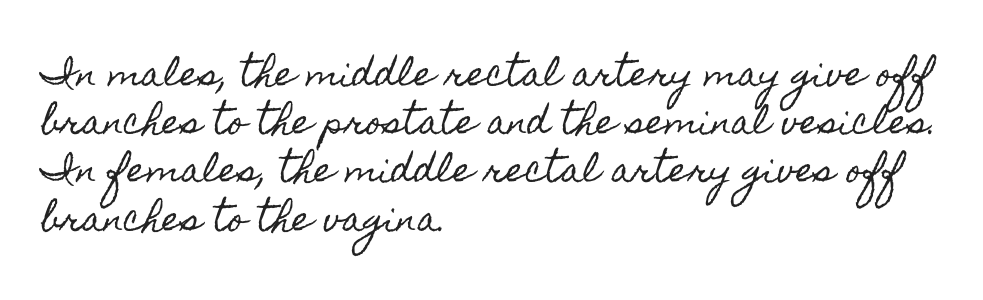
Q: Is the text italic (slanted)? A: Yes.
Q: Is the text underlined? A: No.
Q: How is the paragraph aligned? A: Left-aligned.
Q: Is the spacing between letters normal or unusually wide? A: Normal.
Q: Is the spacing between lines tight, normal or loose? A: Normal.
Q: Width (condensed, normal, or wide)? A: Condensed.
Q: x-height? A: Small.
Q: Monospaced? A: No.
